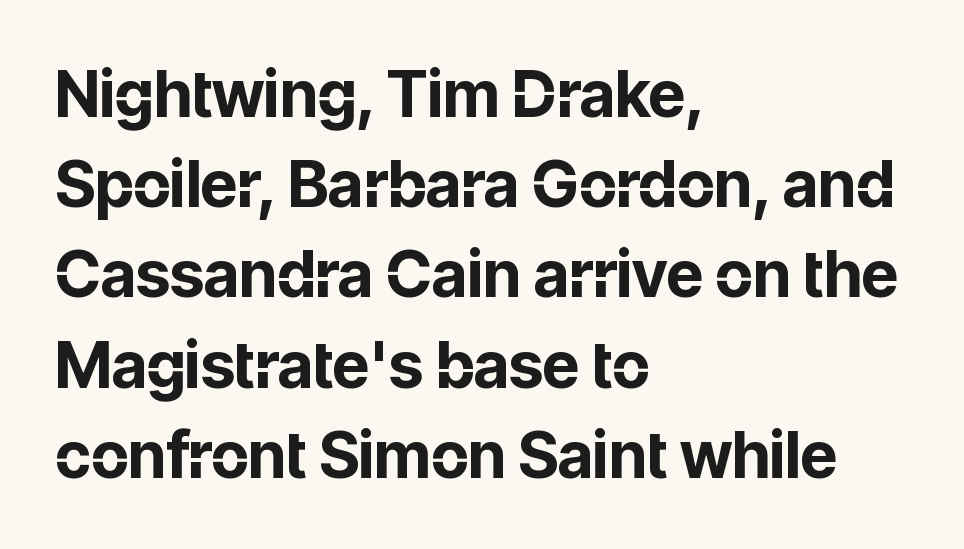
The image shows 64 px bold sans-serif type, upright; set left-aligned, normal line spacing (1.41x), normal letter spacing, not underlined; low stroke contrast and a medium x-height.
